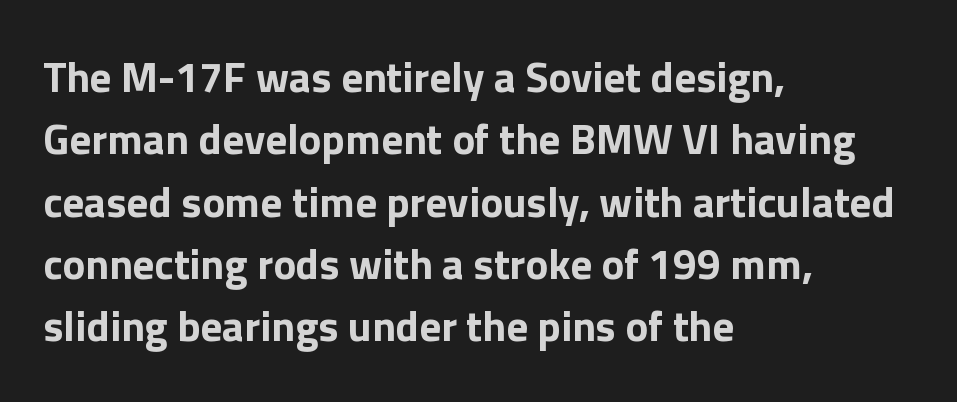
{"serif": "no", "italic": "no", "bold": "yes", "weight": "bold", "width": "normal", "stroke_contrast": "low", "x_height": "medium", "monospaced": "no", "underline": "no", "align": "left", "line_spacing": "normal", "line_spacing_ratio": 1.45, "letter_spacing": "normal", "letter_spacing_em": 0.0, "glyph_px": 43}
